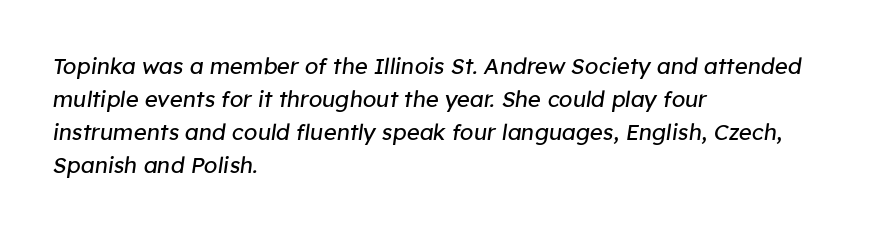
{"italic": "yes", "lean": "right", "slant_degrees": 8, "bold": "no", "underline": "no", "align": "left", "line_spacing": "normal", "line_spacing_ratio": 1.5, "letter_spacing": "normal", "letter_spacing_em": 0.0, "glyph_px": 22}
